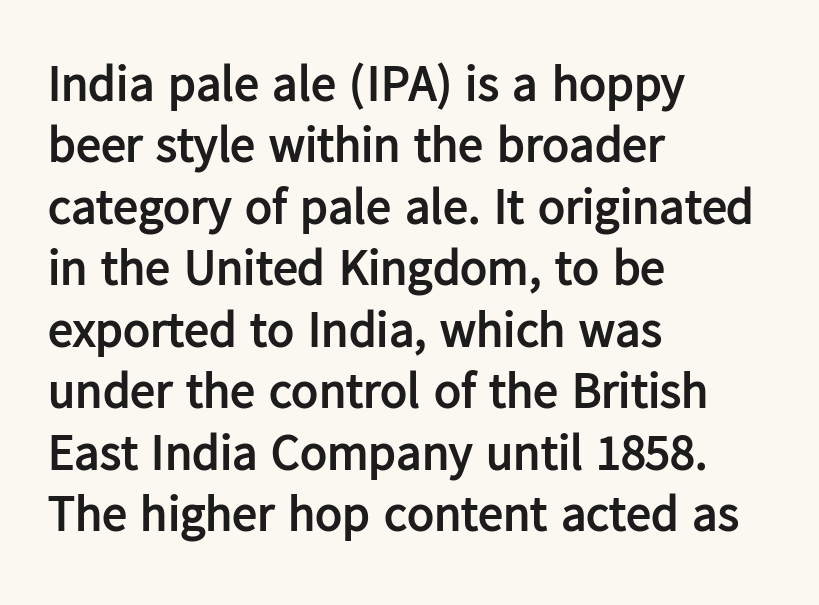
Q: Is the text bold? A: Yes.
Q: Is the text italic (slanted)? A: No, it is upright.
Q: Is the typeface a serif or a sans-serif typeface? A: Sans-serif.
Q: Is the text underlined? A: No.
Q: How is the paragraph aligned? A: Left-aligned.
Q: Is the spacing between letters normal or unusually wide? A: Normal.
Q: Width (condensed, normal, or wide)? A: Normal.
Q: Stroke contrast? A: Low.
Q: x-height? A: Medium.
Q: Monospaced? A: No.
